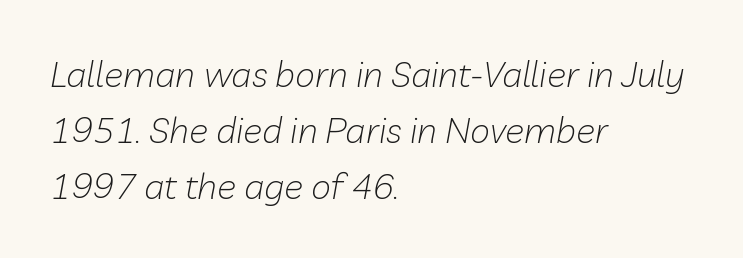
The image shows 36 px light type, italic (leaning right); set left-aligned, normal line spacing (1.55x), normal letter spacing, not underlined; low stroke contrast and a medium x-height.
